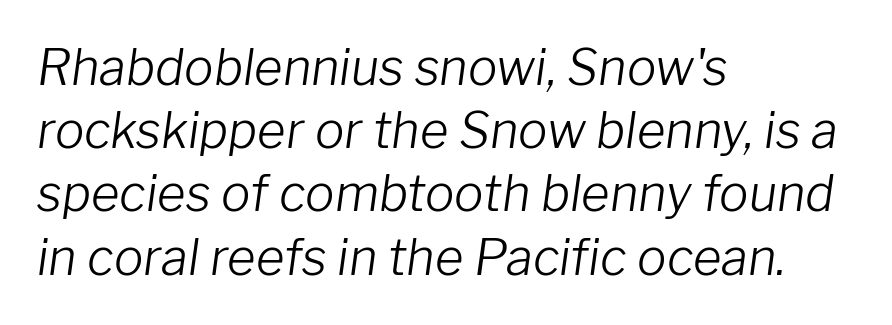
Glyph-to-glyph distance matches everyday printed text. The face used here has a pronounced slope to its letters. Check under the words: just untouched page. Think standard paragraph weight, or any step lighter than that. Layout note: lines flush left. You could not count columns in this text — the font is proportionally spaced.
